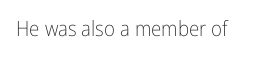
The image shows 21 px text type, upright; set normal letter spacing, not underlined.
